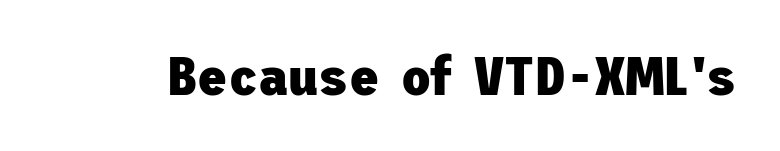
Q: Is the text bold? A: Yes.
Q: Is the text italic (slanted)? A: No, it is upright.
Q: Is the typeface a serif or a sans-serif typeface? A: Sans-serif.
Q: Is the text underlined? A: No.
Q: Is the spacing between letters normal or unusually wide? A: Normal.
Q: Width (condensed, normal, or wide)? A: Normal.
Q: Stroke contrast? A: Low.
Q: x-height? A: Medium.
